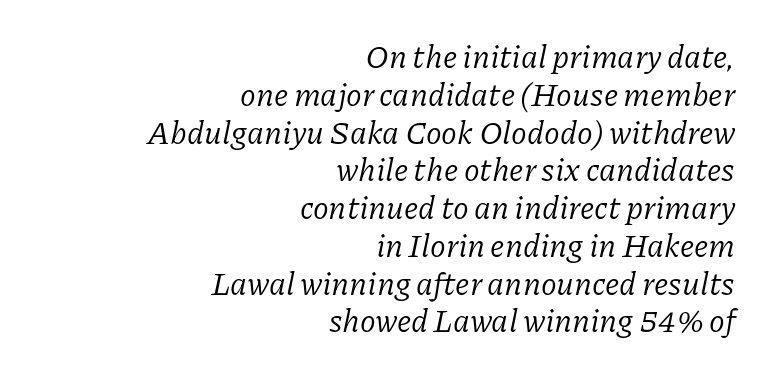
The image shows 32 px regular-weight serif type, italic (leaning right); set right-aligned, line spacing 1.18x, normal letter spacing, not underlined; low stroke contrast and a medium x-height.
